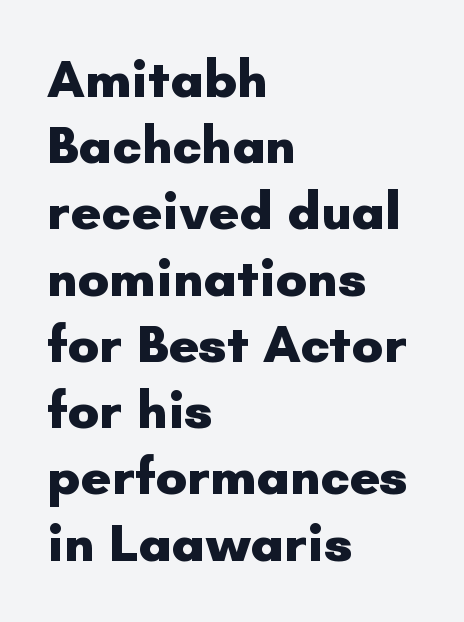
{"serif": "no", "italic": "no", "bold": "yes", "weight": "heavy", "width": "normal", "stroke_contrast": "low", "x_height": "small", "monospaced": "no", "underline": "no", "align": "left", "line_spacing": "normal", "line_spacing_ratio": 1.25, "letter_spacing": "normal", "letter_spacing_em": 0.0, "glyph_px": 53}
